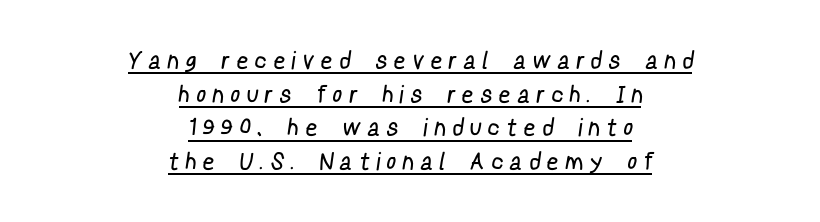
Tracking value appears strongly positive — letters spread wide. The face used here appears with an underline applied. Evenly set lines give the paragraph a standard silhouette. Bold? No — there's no thickening of the strokes. Does the copy run flush right? No — it is centered line by line.
